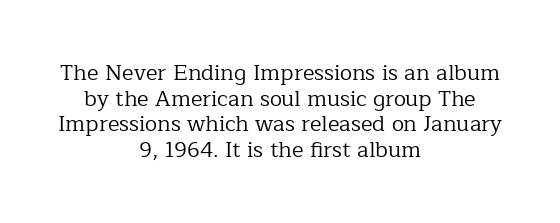
Q: Is the text bold? A: No.
Q: Is the text italic (slanted)? A: No, it is upright.
Q: Is the text underlined? A: No.
Q: How is the paragraph aligned? A: Centered.
Q: Is the spacing between letters normal or unusually wide? A: Normal.
